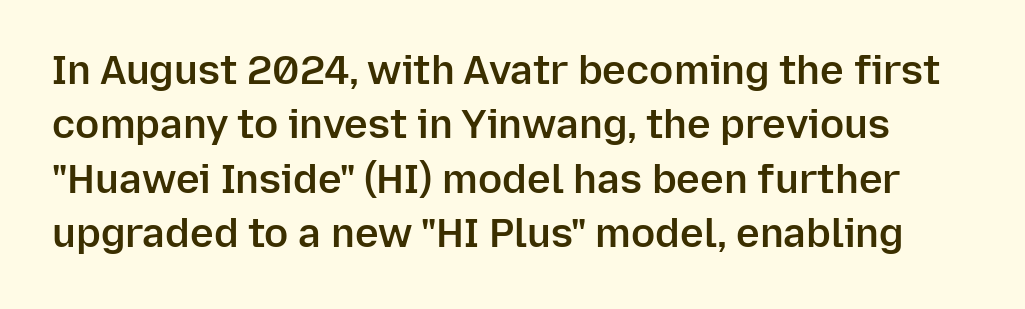
Nothing unusual about the tracking: characters are spaced as the font intends. Quick note: underline off. Posture: upright roman. Vertical spacing — default. The passage shown is typed in a proportional face where columns would drift.
